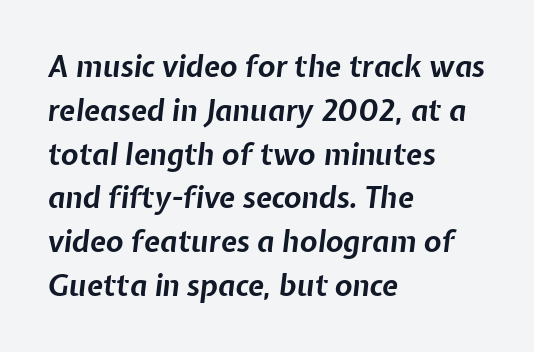
The image shows 29 px bold type, italic (leaning right); set left-aligned, normal line spacing (1.51x), normal letter spacing, not underlined; low stroke contrast and a medium x-height.
